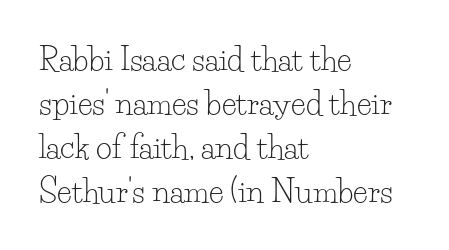
The image shows 31 px light serif type, upright; set left-aligned, normal line spacing (1.42x), normal letter spacing, not underlined; low stroke contrast and a small x-height.
